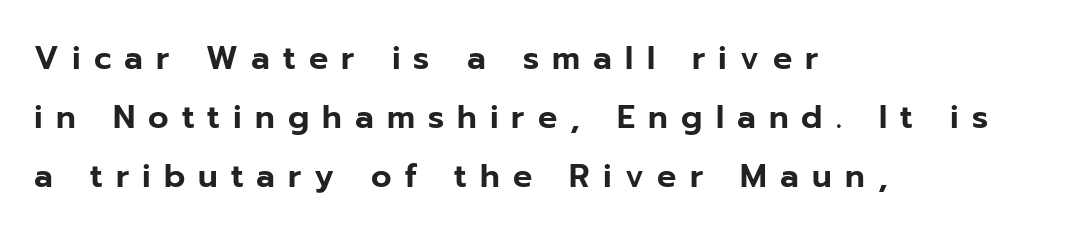
{"serif": "no", "italic": "no", "width": "normal", "stroke_contrast": "low", "x_height": "medium", "monospaced": "no", "underline": "no", "align": "left", "line_spacing_ratio": 1.84, "letter_spacing": "wide", "letter_spacing_em": 0.41, "glyph_px": 32}
